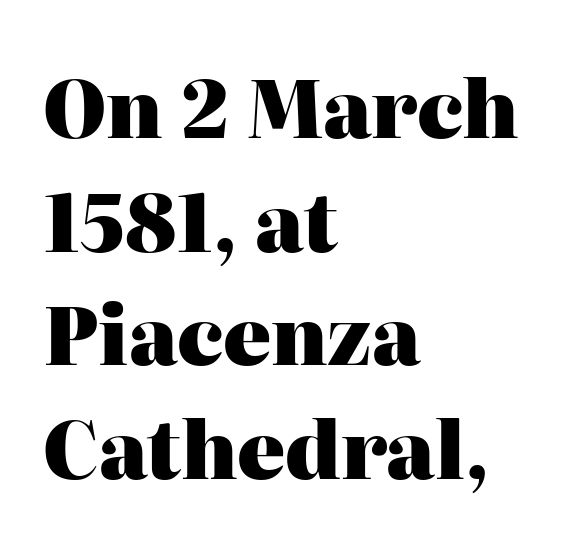
Q: Is the text bold? A: Yes.
Q: Is the text italic (slanted)? A: No, it is upright.
Q: Is the typeface a serif or a sans-serif typeface? A: Serif.
Q: Is the text underlined? A: No.
Q: How is the paragraph aligned? A: Left-aligned.
Q: Is the spacing between letters normal or unusually wide? A: Normal.
Q: Is the spacing between lines tight, normal or loose? A: Normal.
Q: Width (condensed, normal, or wide)? A: Normal.
Q: Stroke contrast? A: High.
Q: x-height? A: Medium.
Q: Monospaced? A: No.
